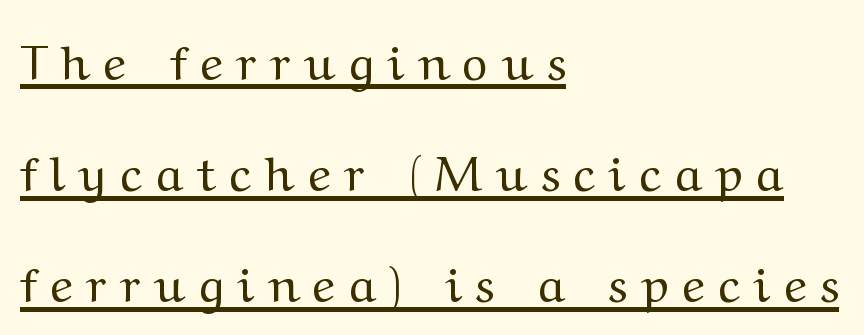
{"serif": "yes", "italic": "no", "bold": "no", "weight": "regular", "width": "wide", "stroke_contrast": "medium", "x_height": "medium", "monospaced": "no", "underline": "yes", "align": "left", "line_spacing": "loose", "line_spacing_ratio": 2.27, "letter_spacing": "wide", "letter_spacing_em": 0.28, "glyph_px": 49}
